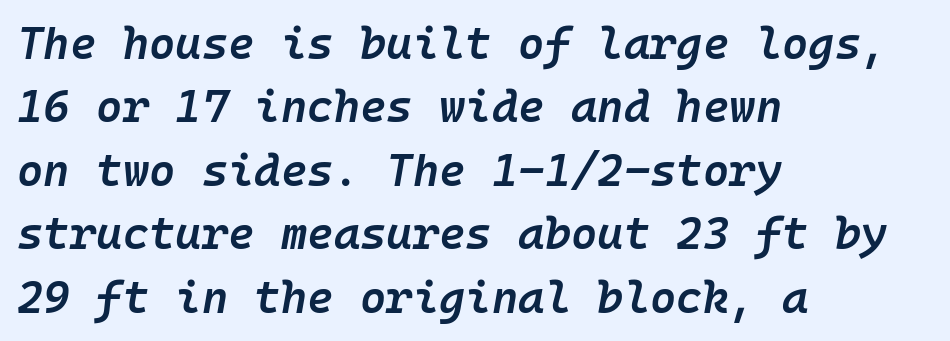
This sample uses an oblique cut, with every glyph tilted off the vertical. Nobody drew a line under any word here. Inter-character spacing is left at the font's built-in metrics. Whoever set this chose a conventional vertical rhythm. The setting favours the left margin, as ordinary paragraphs usually do. The face used here is a semibold: visibly heavier than regular, lighter than bold.
